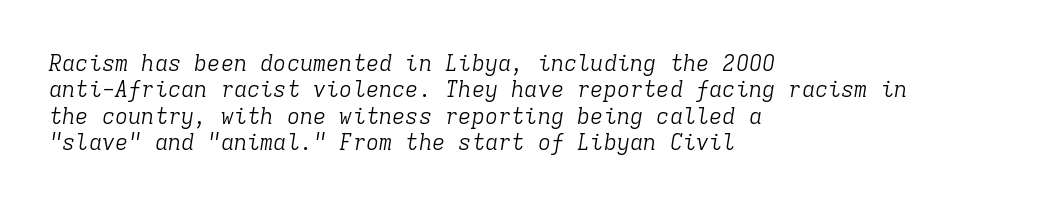
Q: Is the text bold? A: No.
Q: Is the text italic (slanted)? A: Yes, it leans right by about 9 degrees.
Q: Is the text underlined? A: No.
Q: How is the paragraph aligned? A: Left-aligned.
Q: Is the spacing between letters normal or unusually wide? A: Normal.
